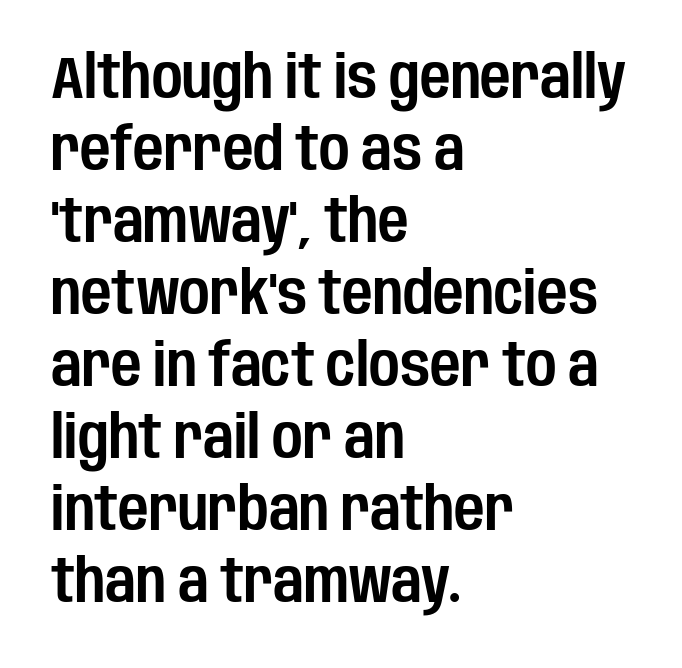
{"serif": "no", "italic": "no", "width": "condensed", "stroke_contrast": "low", "x_height": "large", "monospaced": "no", "underline": "no", "align": "left", "line_spacing_ratio": 1.22, "letter_spacing": "normal", "letter_spacing_em": 0.0, "glyph_px": 59}
